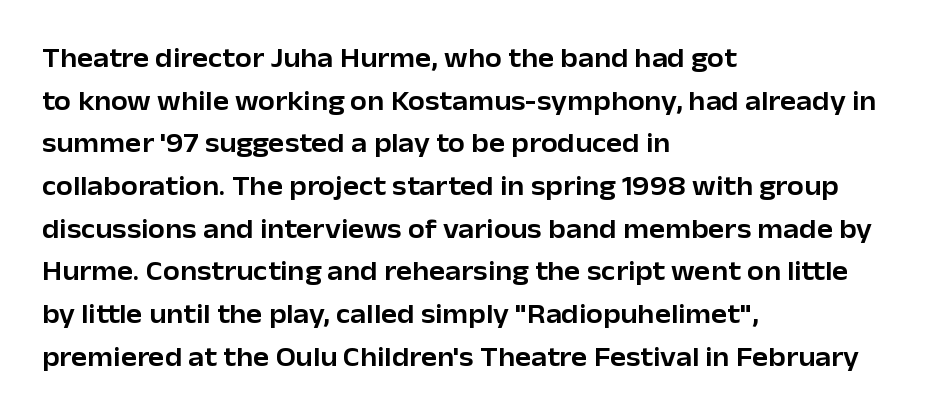
{"italic": "no", "underline": "no", "align": "left", "line_spacing": "normal", "line_spacing_ratio": 1.58, "letter_spacing": "normal", "letter_spacing_em": 0.0, "glyph_px": 27}
